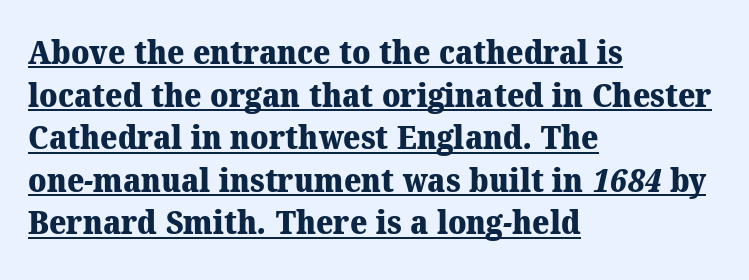
{"serif": "yes", "bold": "yes", "weight": "heavy", "width": "normal", "stroke_contrast": "medium", "x_height": "medium", "monospaced": "no", "underline": "yes", "align": "left", "line_spacing": "normal", "line_spacing_ratio": 1.29, "letter_spacing": "normal", "letter_spacing_em": 0.0, "glyph_px": 33}
